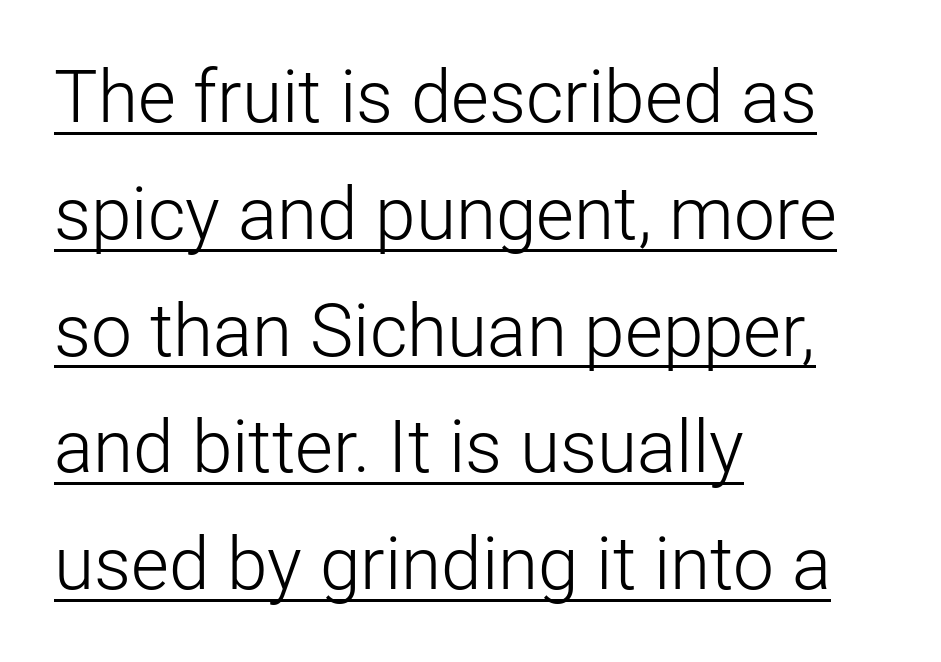
The image shows 73 px light sans-serif type, upright; set left-aligned, normal line spacing (1.6x), normal letter spacing, underlined; low stroke contrast and a medium x-height.
